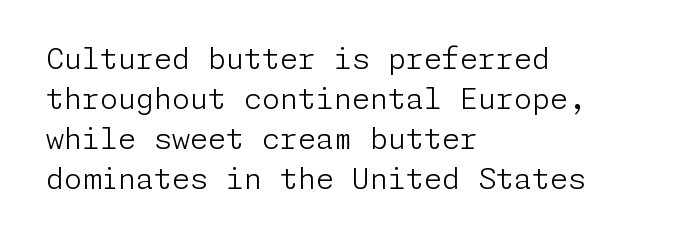
The image shows 29 px light sans-serif type, upright; set left-aligned, normal line spacing (1.38x), normal letter spacing, not underlined; low stroke contrast and a medium x-height.
